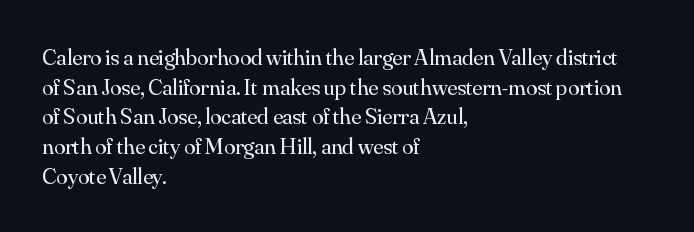
The lines sit at an ordinary, default distance from one another. The rag falls on the right side of this text block. The characters are drawn with everyday or finer stroke widths. Descender tails drop into unmarked territory.
